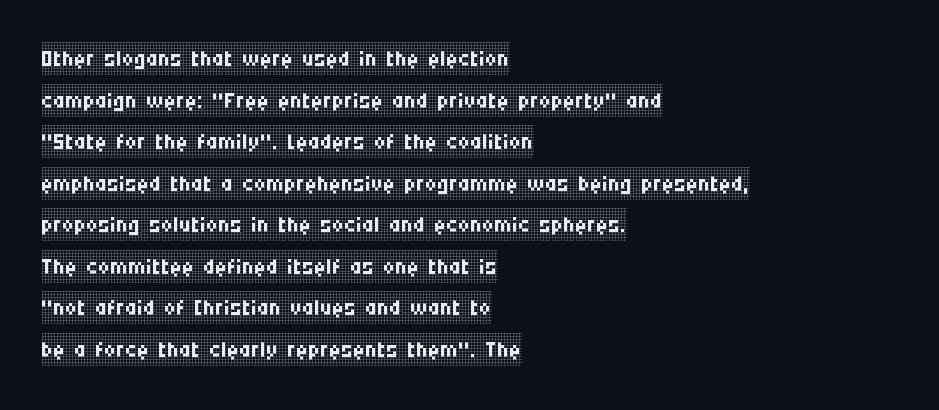
Q: Is the text bold? A: No.
Q: Is the text italic (slanted)? A: No, it is upright.
Q: Is the typeface a serif or a sans-serif typeface? A: Serif.
Q: Is the text underlined? A: No.
Q: How is the paragraph aligned? A: Left-aligned.
Q: Is the spacing between letters normal or unusually wide? A: Normal.
Q: Is the spacing between lines tight, normal or loose? A: Normal.
Q: Width (condensed, normal, or wide)? A: Condensed.
Q: Stroke contrast? A: Low.
Q: x-height? A: Large.
Q: Monospaced? A: No.
